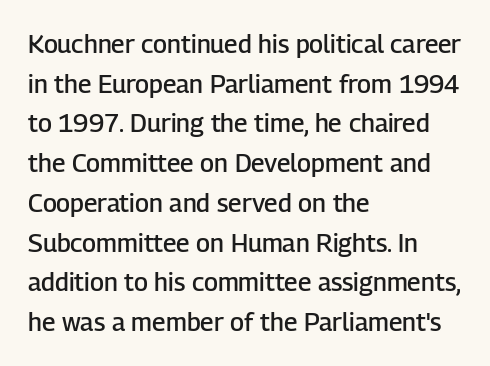
Q: Is the text bold? A: Semi-bold.
Q: Is the text italic (slanted)? A: No, it is upright.
Q: Is the text underlined? A: No.
Q: How is the paragraph aligned? A: Left-aligned.
Q: Is the spacing between letters normal or unusually wide? A: Normal.
Q: Is the spacing between lines tight, normal or loose? A: Normal.
